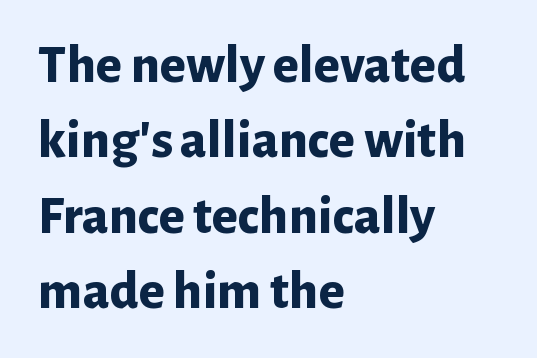
{"serif": "no", "italic": "no", "bold": "yes", "weight": "bold", "width": "normal", "stroke_contrast": "low", "x_height": "medium", "monospaced": "no", "underline": "no", "align": "left", "line_spacing": "normal", "line_spacing_ratio": 1.37, "letter_spacing": "normal", "letter_spacing_em": 0.0, "glyph_px": 55}
